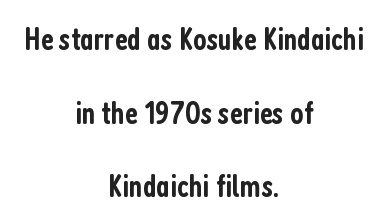
The image shows 32 px semibold, condensed sans-serif type, upright; set centered, loose line spacing (2.3x), normal letter spacing, not underlined; low stroke contrast and a medium x-height.
